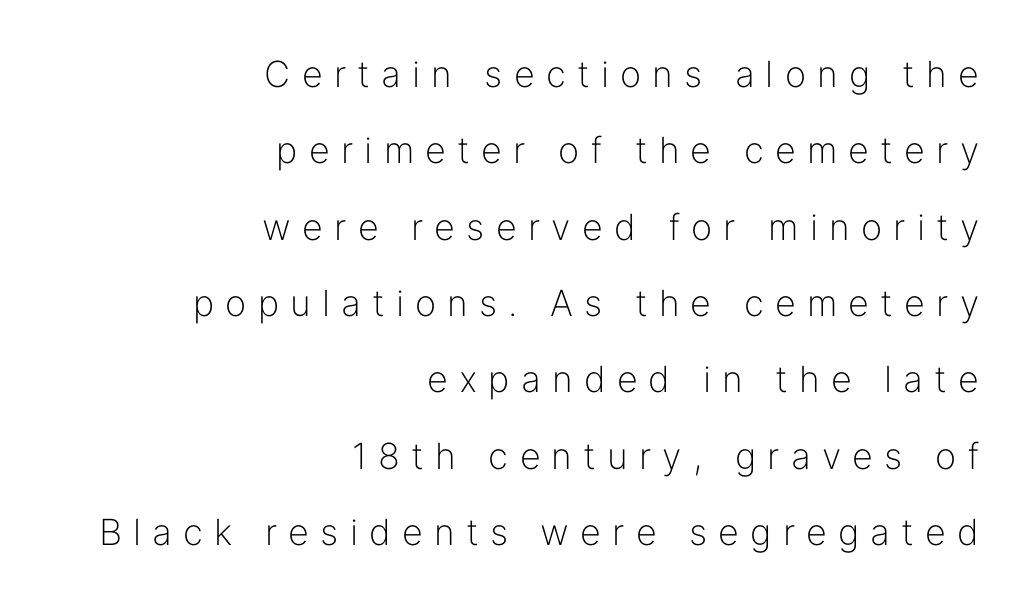
Q: Is the text bold? A: No.
Q: Is the text italic (slanted)? A: No, it is upright.
Q: Is the typeface a serif or a sans-serif typeface? A: Sans-serif.
Q: Is the text underlined? A: No.
Q: How is the paragraph aligned? A: Right-aligned.
Q: Is the spacing between letters normal or unusually wide? A: Unusually wide.
Q: Is the spacing between lines tight, normal or loose? A: Loose.
Q: Width (condensed, normal, or wide)? A: Normal.
Q: Stroke contrast? A: Low.
Q: x-height? A: Medium.
Q: Monospaced? A: No.
